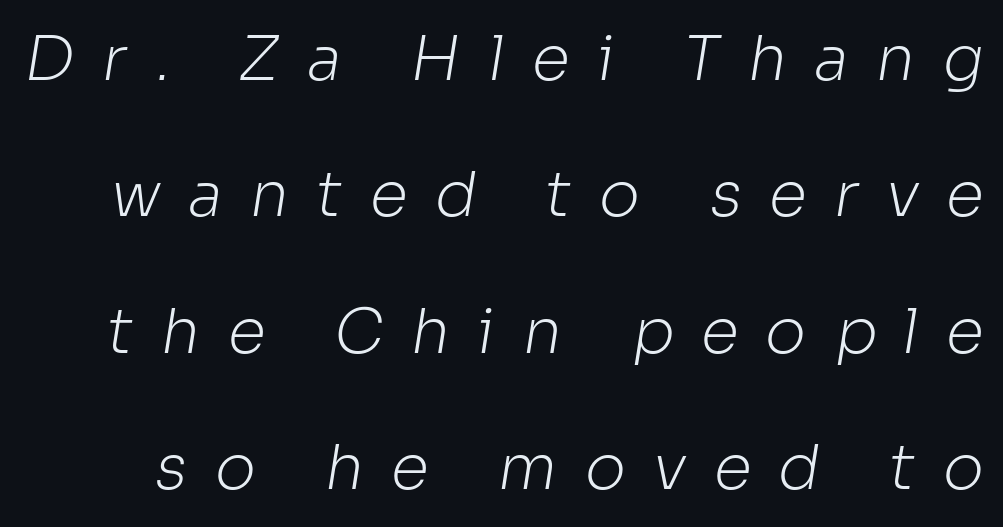
Widely set lines give the paragraph a tall, airy silhouette. Inter-character spacing is expanded well beyond the font's built-in metrics. The typeface has the unassuming heft of standard copy or less. What kind of face is this? One without serifs — a sans.
